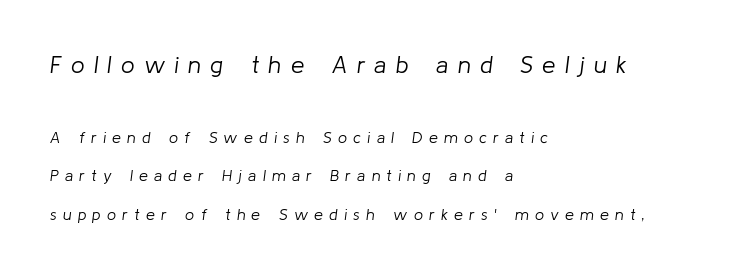
{"italic": "yes", "lean": "right", "slant_degrees": 8, "bold": "no", "underline": "no", "align": "left", "line_spacing": "loose", "line_spacing_ratio": 2.43, "letter_spacing": "wide", "letter_spacing_em": 0.39, "larger_block": "first", "size_ratio": 1.5, "glyph_px": 24}
